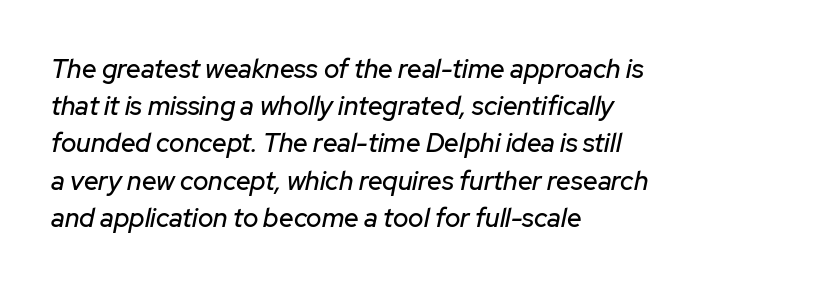
In CSS terms this would be text-align: left. Each row of text sits above clean, open space. Characters follow at the spacing the type designer built in. The passage shown leans; its letterforms are oblique. Horizontal bands of white between lines are of average thickness.
